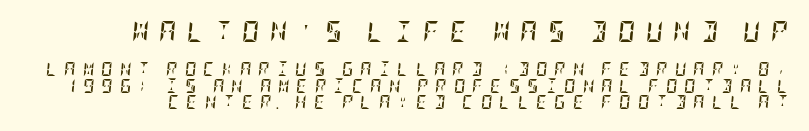
Q: Is the text bold? A: Yes.
Q: Is the text italic (slanted)? A: Yes, it leans right by about 5 degrees.
Q: Is the text underlined? A: No.
Q: Is the spacing between letters normal or unusually wide? A: Unusually wide.
Q: Which block of text is set in a larger size, the first (top) or the second (bottom)? A: The first (top) one.
